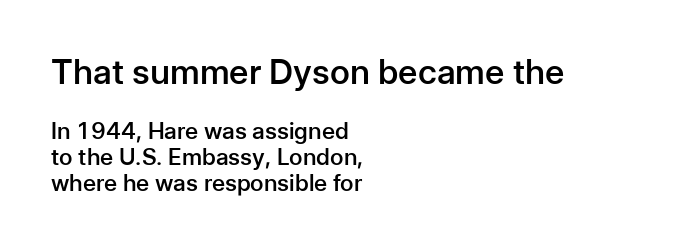
Moderately thickened strokes mark this as semibold type. Is this a fixed-width face? No — the glyphs have proportional, varying widths. Whoever set this made the first block the dominant, larger element. Line beginnings align vertically; line endings do not.
